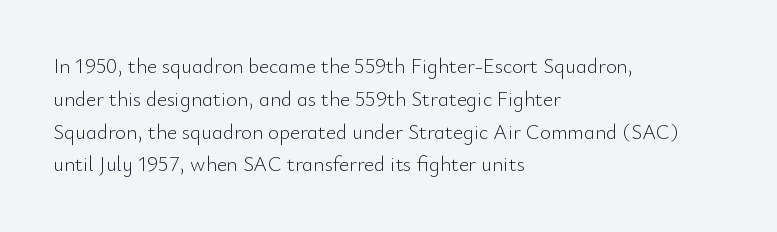
Upright lettering throughout. The rows are spaced the way most documents space them. These lines stack with their left ends in a neat column. The space beneath each line is pristine and unruled. This sample uses plain, unmodified letter spacing. Stem width sits at or under what a default text font uses.
